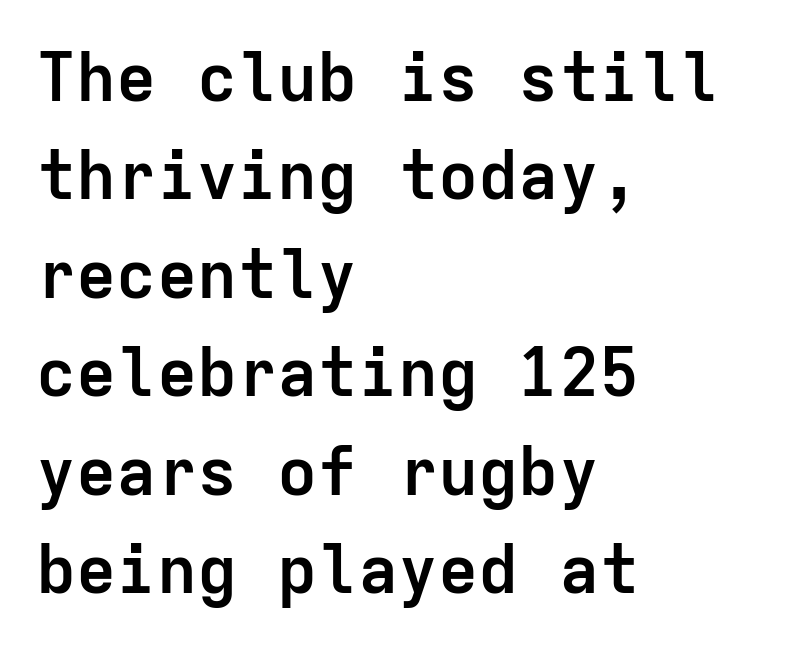
Line starts are locked; line ends wander. Does the type have serifs? No, each stem ends abruptly. The rendering uses typewriter-style spacing with identical character cells. The rendering uses a bold face; every stroke is thick and dark. Beneath every word, the page is bare.
